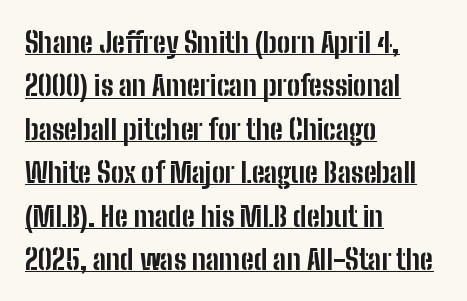
{"serif": "no", "italic": "no", "bold": "yes", "weight": "bold", "width": "condensed", "stroke_contrast": "low", "x_height": "medium", "monospaced": "no", "underline": "yes", "align": "left", "line_spacing": "normal", "line_spacing_ratio": 1.55, "letter_spacing": "normal", "letter_spacing_em": 0.0, "glyph_px": 28}
